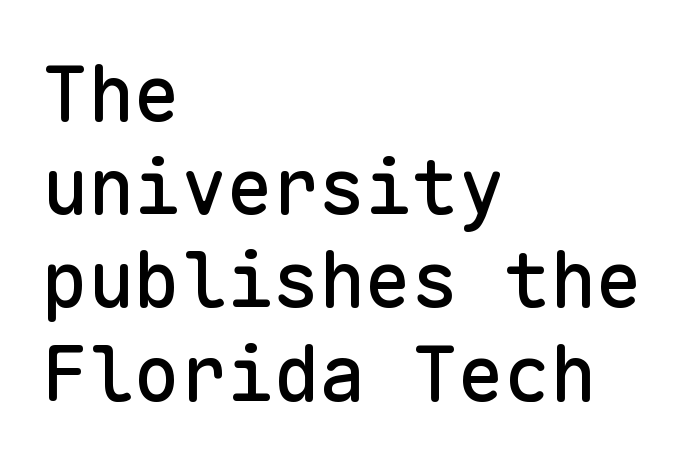
Students, note that the glyphs here touch the page at normal intervals. Every character sits straight up, as roman type does. Note the uniform advance width — an 'i' takes as much space as an 'm'. Descenders are the only things crossing below the line. The letters carry no serifs — their stems end cleanly without finishing strokes.
